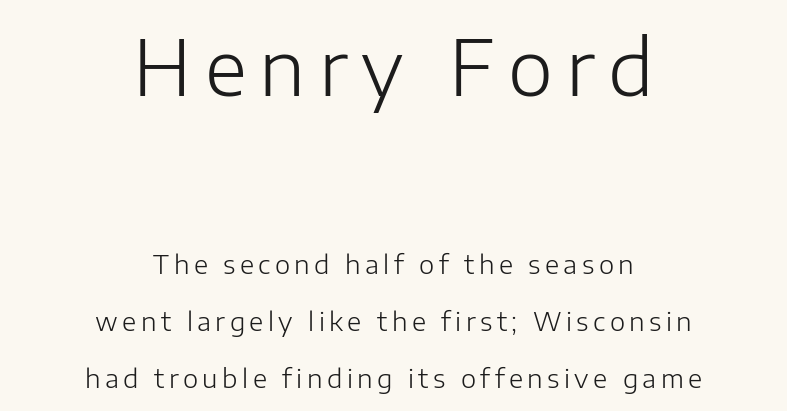
Q: Is the text bold? A: No.
Q: Is the text italic (slanted)? A: No, it is upright.
Q: Is the typeface a serif or a sans-serif typeface? A: Sans-serif.
Q: Is the text underlined? A: No.
Q: How is the paragraph aligned? A: Centered.
Q: Is the spacing between lines tight, normal or loose? A: Loose.
Q: Which block of text is set in a larger size, the first (top) or the second (bottom)? A: The first (top) one.
Q: Width (condensed, normal, or wide)? A: Normal.
Q: Stroke contrast? A: Low.
Q: x-height? A: Medium.
Q: Monospaced? A: No.
